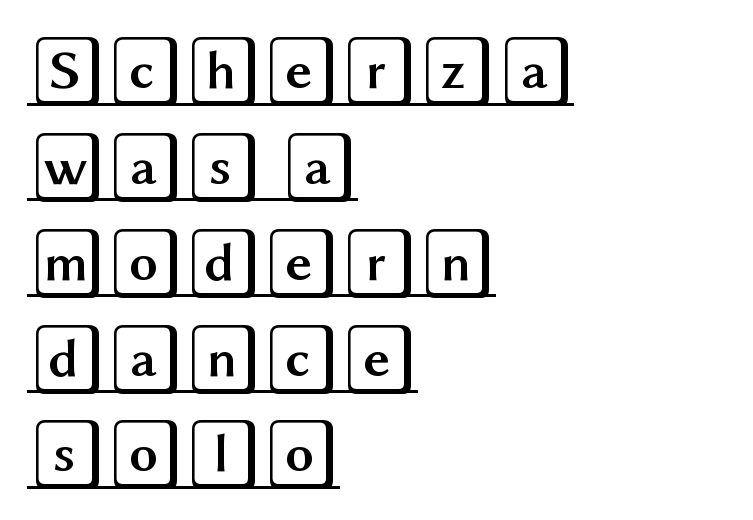
Q: Is the text italic (slanted)? A: No, it is upright.
Q: Is the text underlined? A: Yes.
Q: How is the paragraph aligned? A: Left-aligned.
Q: Is the spacing between letters normal or unusually wide? A: Normal.
Q: Is the spacing between lines tight, normal or loose? A: Normal.
Q: Width (condensed, normal, or wide)? A: Wide.
Q: x-height? A: Large.
